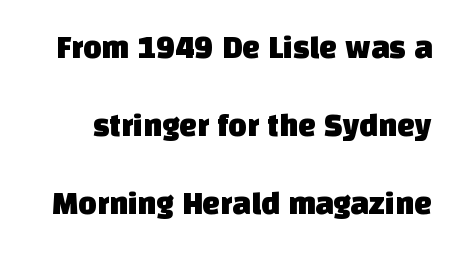
Q: Is the typeface a serif or a sans-serif typeface? A: Sans-serif.
Q: Is the text underlined? A: No.
Q: Is the spacing between letters normal or unusually wide? A: Normal.
Q: Is the spacing between lines tight, normal or loose? A: Loose.
Q: Width (condensed, normal, or wide)? A: Normal.
Q: Stroke contrast? A: Low.
Q: x-height? A: Large.
Q: Monospaced? A: No.
